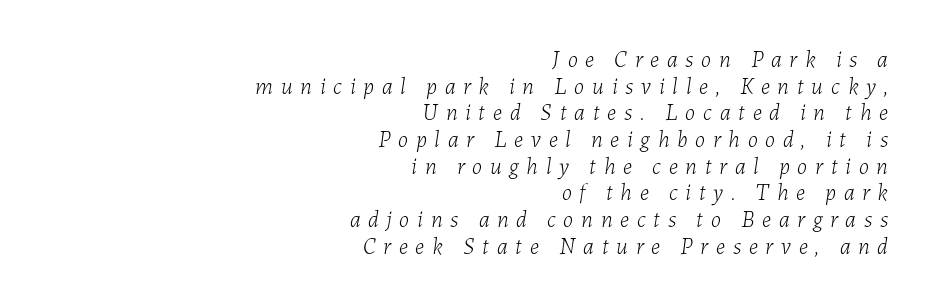
Q: Is the text bold? A: No.
Q: Is the text italic (slanted)? A: Yes, it leans right by about 7 degrees.
Q: Is the text underlined? A: No.
Q: How is the paragraph aligned? A: Right-aligned.
Q: Is the spacing between letters normal or unusually wide? A: Unusually wide.
